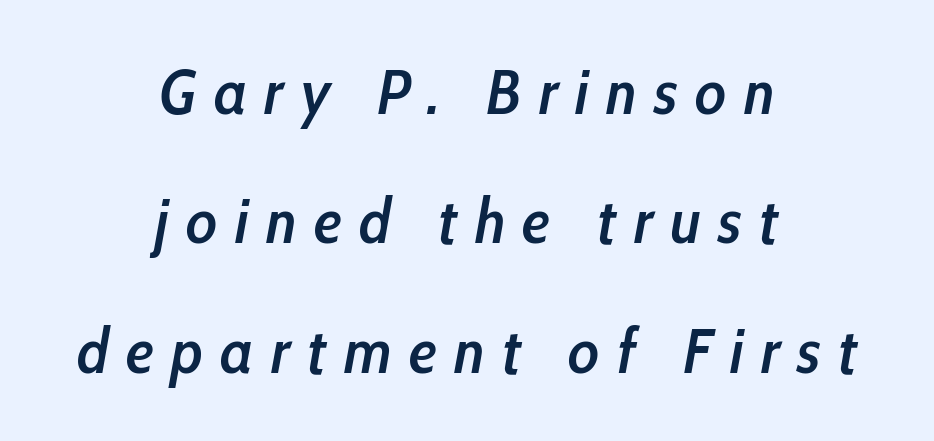
Q: Is the text bold? A: Semi-bold.
Q: Is the text italic (slanted)? A: Yes, it leans right by about 10 degrees.
Q: Is the text underlined? A: No.
Q: How is the paragraph aligned? A: Centered.
Q: Is the spacing between letters normal or unusually wide? A: Unusually wide.
Q: Is the spacing between lines tight, normal or loose? A: Loose.
Q: Width (condensed, normal, or wide)? A: Condensed.
Q: Stroke contrast? A: Low.
Q: x-height? A: Medium.
Q: Monospaced? A: No.
